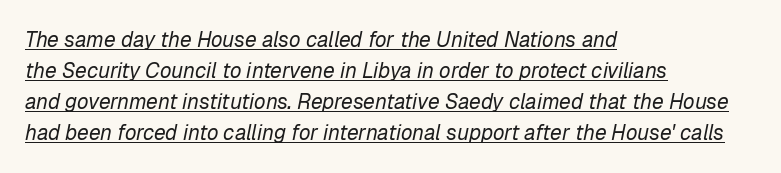
{"italic": "yes", "lean": "right", "slant_degrees": 12, "bold": "no", "underline": "yes", "align": "left", "line_spacing": "normal", "line_spacing_ratio": 1.48, "letter_spacing": "normal", "letter_spacing_em": 0.0, "glyph_px": 21}
